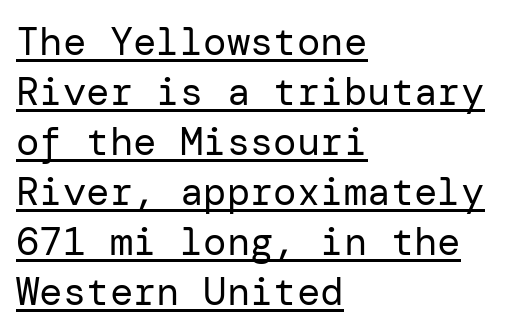
Is there any slant? The stems are plumb. Vertically, the passage feels balanced, rows spaced as you'd expect. Stems and bowls with no extra thickness — not bold. There is no visible air inserted between adjacent glyphs.
